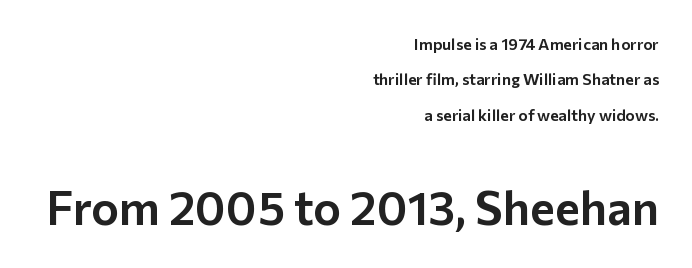
In terms of posture, this sample is upright. Each word holds together tightly as a unit, with standard inter-letter gaps. Underlining? Definitely not there. The paragraph has a hard right edge and a soft left edge.
